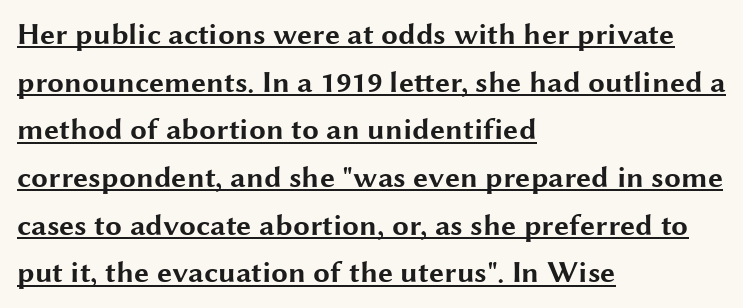
Q: Is the text bold? A: Yes.
Q: Is the text italic (slanted)? A: No, it is upright.
Q: Is the typeface a serif or a sans-serif typeface? A: Sans-serif.
Q: Is the text underlined? A: Yes.
Q: How is the paragraph aligned? A: Left-aligned.
Q: Is the spacing between letters normal or unusually wide? A: Normal.
Q: Is the spacing between lines tight, normal or loose? A: Normal.
Q: Width (condensed, normal, or wide)? A: Wide.
Q: Stroke contrast? A: Medium.
Q: x-height? A: Medium.
Q: Monospaced? A: No.
